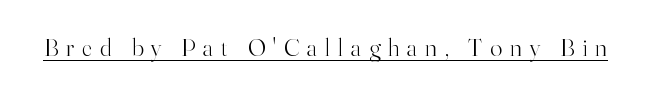
{"italic": "no", "bold": "no", "underline": "yes", "letter_spacing": "wide", "letter_spacing_em": 0.31, "glyph_px": 25}
